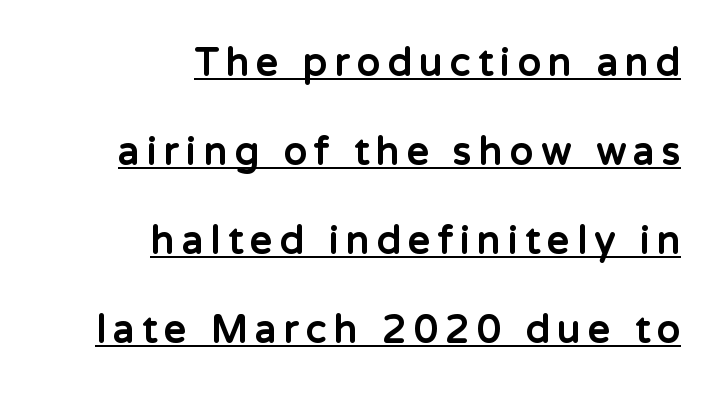
The image shows 38 px bold sans-serif type, upright; set right-aligned, loose line spacing (2.34x), unusually wide letter spacing (+0.2 em), underlined; low stroke contrast and a medium x-height.
